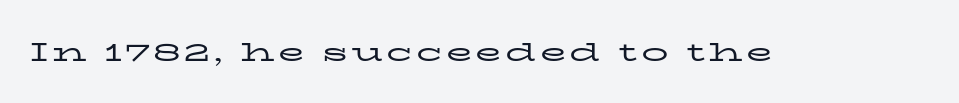
{"italic": "no", "bold": "no", "underline": "no", "glyph_px": 27}
